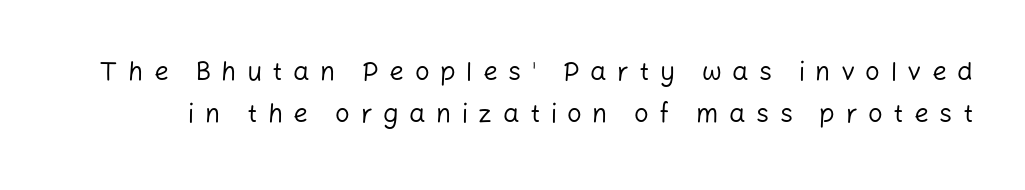
{"italic": "no", "bold": "no", "underline": "no", "line_spacing": "normal", "line_spacing_ratio": 1.6, "letter_spacing": "wide", "letter_spacing_em": 0.4, "glyph_px": 26}
